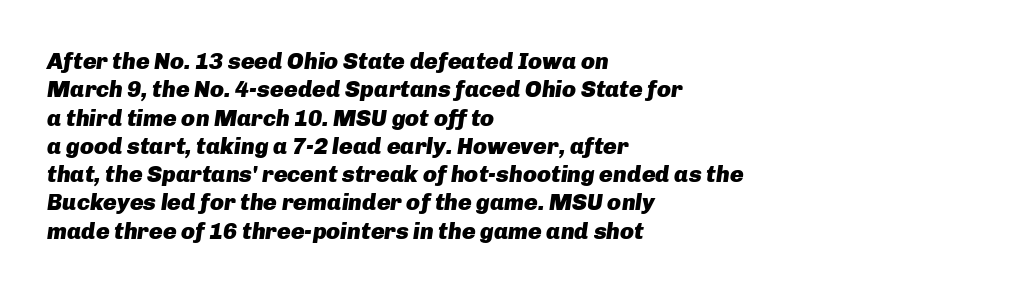
Q: Is the text bold? A: Yes.
Q: Is the text italic (slanted)? A: Yes, it leans right by about 8 degrees.
Q: Is the text underlined? A: No.
Q: How is the paragraph aligned? A: Left-aligned.
Q: Is the spacing between letters normal or unusually wide? A: Normal.
